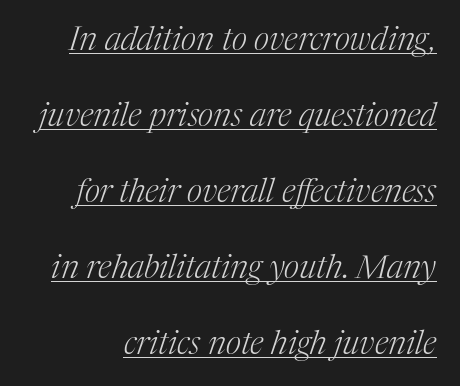
The image shows 33 px light serif type, italic (leaning right); set loose line spacing (2.3x), normal letter spacing, underlined; medium stroke contrast and a medium x-height.
